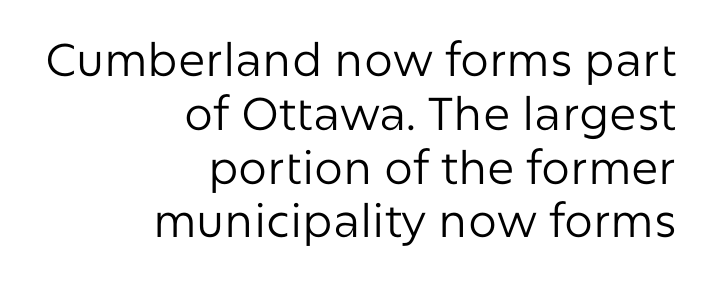
Q: Is the text bold? A: No.
Q: Is the text italic (slanted)? A: No, it is upright.
Q: Is the typeface a serif or a sans-serif typeface? A: Sans-serif.
Q: Is the text underlined? A: No.
Q: How is the paragraph aligned? A: Right-aligned.
Q: Is the spacing between letters normal or unusually wide? A: Normal.
Q: Width (condensed, normal, or wide)? A: Normal.
Q: Stroke contrast? A: Low.
Q: x-height? A: Medium.
Q: Monospaced? A: No.
